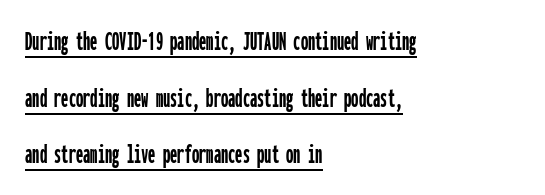
Caption: lettering with a line underneath. This rendering uses left alignment, leaving the right contour irregular. You can tell it's not italic because the verticals are truly vertical. Spacing verdict: monospaced, one width for all characters. You can tell from the bare stems that sans-serif type was used.
